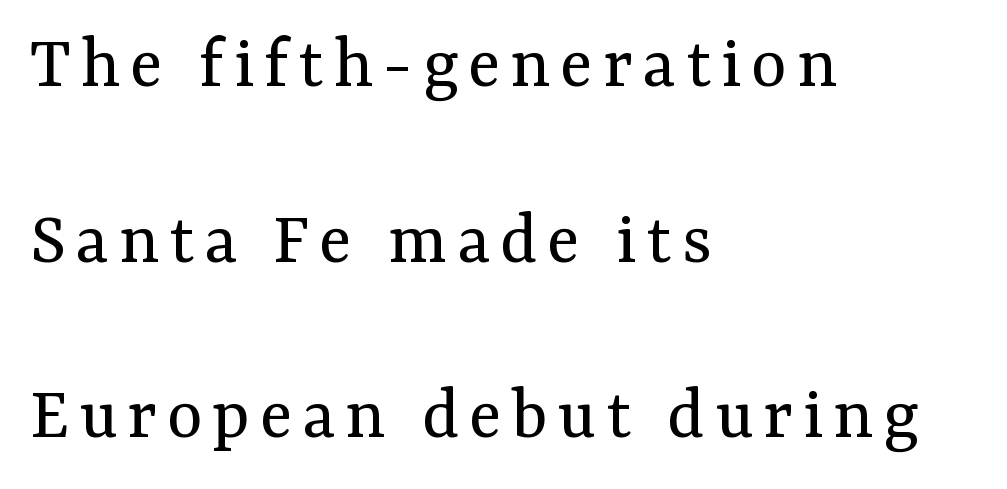
Q: Is the text bold? A: No.
Q: Is the text italic (slanted)? A: No, it is upright.
Q: Is the typeface a serif or a sans-serif typeface? A: Serif.
Q: Is the text underlined? A: No.
Q: How is the paragraph aligned? A: Left-aligned.
Q: Is the spacing between lines tight, normal or loose? A: Loose.
Q: Width (condensed, normal, or wide)? A: Normal.
Q: Stroke contrast? A: Medium.
Q: x-height? A: Medium.
Q: Monospaced? A: No.
